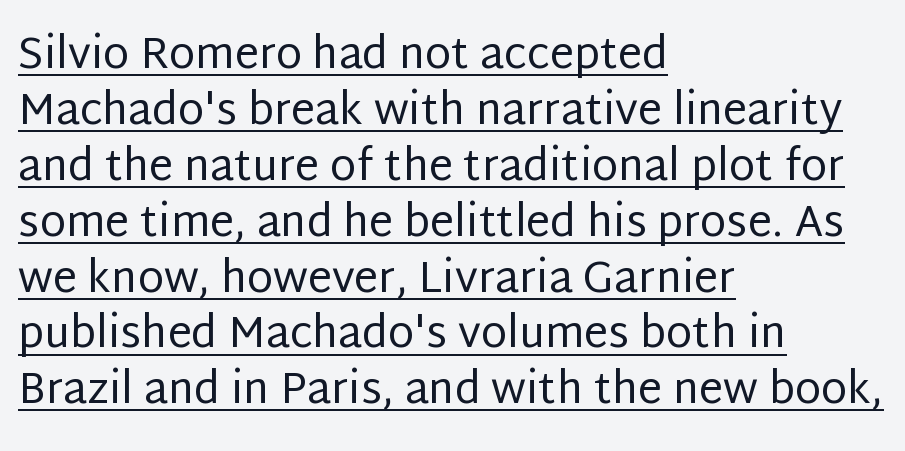
Honestly, the row spacing looks completely unremarkable. In terms of posture, this sample is upright. The rendering anchors every line to the left-hand side. Weight: regular or lighter. Observe the absence of serifs on each vertical stroke in this sample. Characters follow at the spacing the type designer built in.
